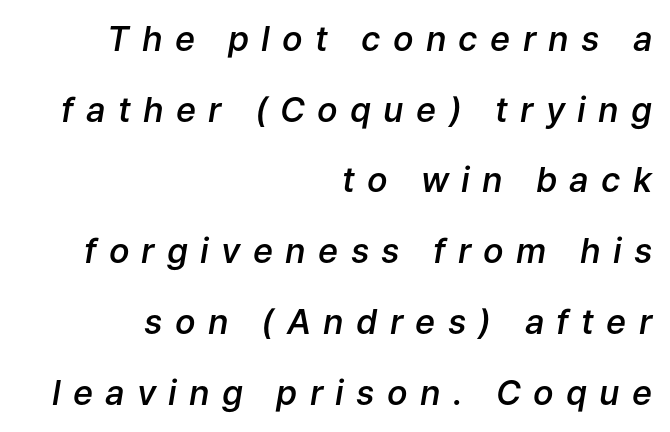
{"italic": "yes", "lean": "right", "slant_degrees": 9, "bold": "semi", "weight": "semibold", "width": "normal", "stroke_contrast": "low", "x_height": "medium", "monospaced": "no", "underline": "no", "align": "right", "line_spacing": "loose", "line_spacing_ratio": 2.08, "letter_spacing": "wide", "letter_spacing_em": 0.36, "glyph_px": 34}
